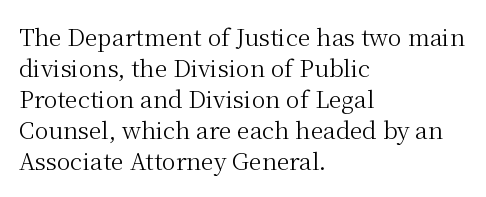
Q: Is the text bold? A: No.
Q: Is the text italic (slanted)? A: No, it is upright.
Q: Is the text underlined? A: No.
Q: How is the paragraph aligned? A: Left-aligned.
Q: Is the spacing between letters normal or unusually wide? A: Normal.
Q: Is the spacing between lines tight, normal or loose? A: Normal.
